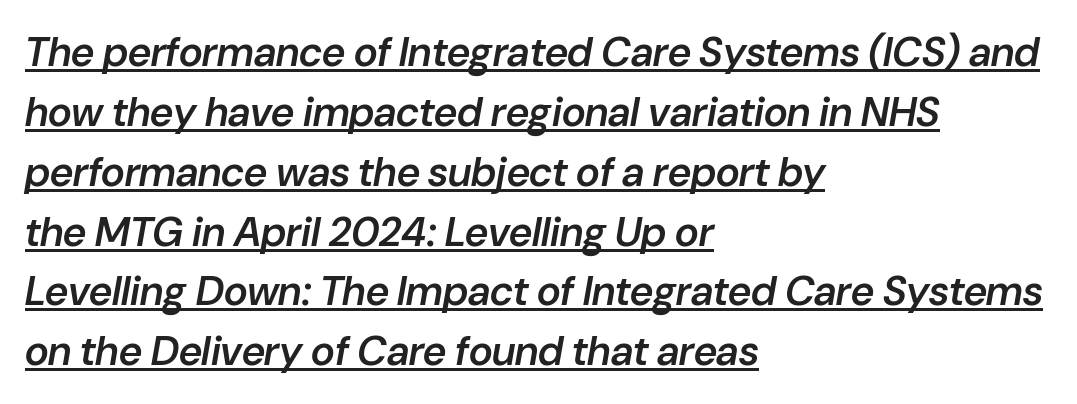
Q: Is the text bold? A: Semi-bold.
Q: Is the text italic (slanted)? A: Yes, it leans right by about 10 degrees.
Q: Is the text underlined? A: Yes.
Q: How is the paragraph aligned? A: Left-aligned.
Q: Is the spacing between letters normal or unusually wide? A: Normal.
Q: Is the spacing between lines tight, normal or loose? A: Normal.
Q: Width (condensed, normal, or wide)? A: Normal.
Q: Stroke contrast? A: Low.
Q: x-height? A: Medium.
Q: Monospaced? A: No.
